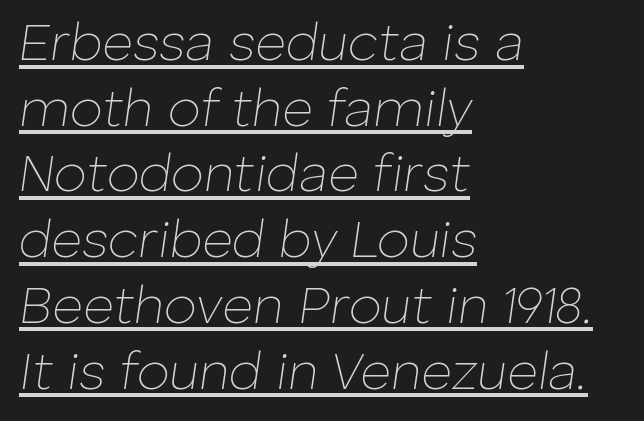
The letterforms sit at book weight or below. There's an unmistakable incline to the writing here. The ragged edge is on the right, which tells us the setting is flush left. The line texture is even and compact thanks to regular tracking. The passage shown is typed in a proportional face where columns would drift.
